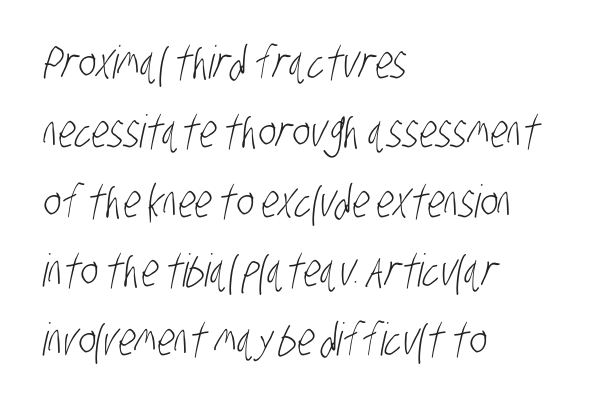
This sample is left-justified, so line endings fall wherever the words run out. Notice how descenders clear the ascenders below comfortably — that's standard leading. The typeface chosen for these lines omits serifs. Think of a printed novel: that variable character pitch is what you see here. Any mark beneath the type? The region is blank. Caption: face not bold, strokes unweighted.
